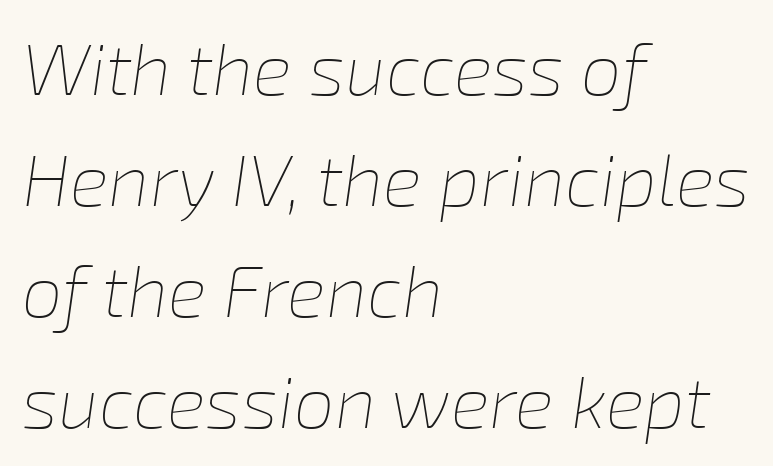
Is the type heavy? It reads as light-to-regular instead. Proportional: the letters do not fall into vertical columns. Check under the words: just untouched page. Observe the ordinary spacing: letters are neighbours, not strangers. These lines were composed using italics. Rows of type keep a routine distance in the vertical direction.
